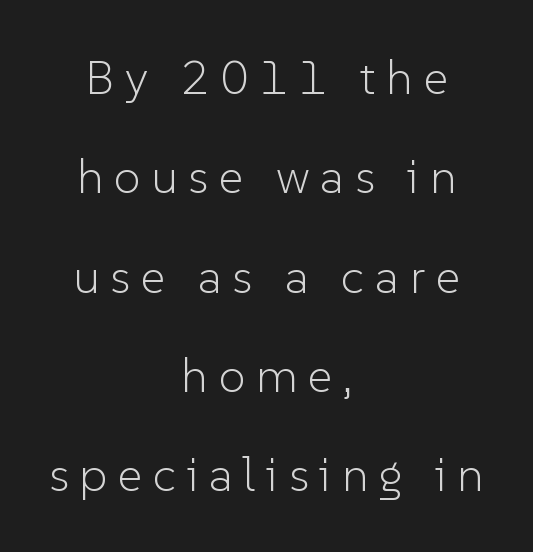
{"serif": "no", "italic": "no", "bold": "no", "weight": "light", "width": "normal", "stroke_contrast": "low", "x_height": "medium", "monospaced": "no", "underline": "no", "align": "center", "line_spacing": "loose", "line_spacing_ratio": 2.07, "letter_spacing": "wide", "letter_spacing_em": 0.22, "glyph_px": 48}
